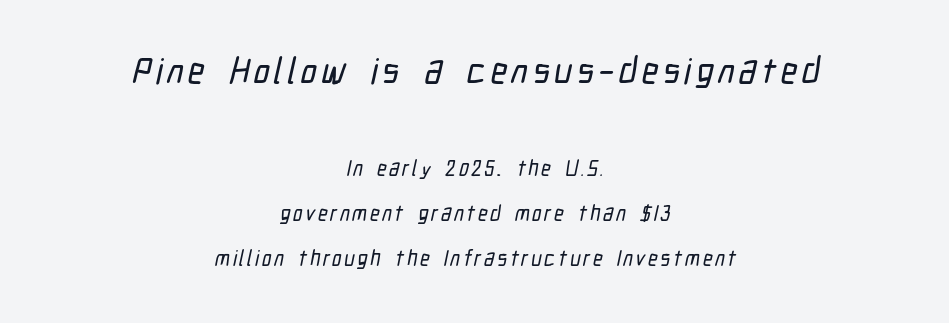
Q: Is the typeface a serif or a sans-serif typeface? A: Sans-serif.
Q: Is the text underlined? A: No.
Q: How is the paragraph aligned? A: Centered.
Q: Is the spacing between lines tight, normal or loose? A: Loose.
Q: Which block of text is set in a larger size, the first (top) or the second (bottom)? A: The first (top) one.
Q: Width (condensed, normal, or wide)? A: Condensed.
Q: Stroke contrast? A: Low.
Q: x-height? A: Medium.
Q: Monospaced? A: No.
